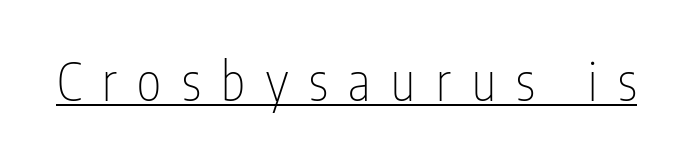
This is sans-serif lettering, the kind often seen on screens and signage. Every word sits above its own underline. On a weight scale, this lands at 450 or below. Proportional: the letters do not fall into vertical columns. Ordinary non-slanted type is in use. The letterforms stand isolated, each surrounded by extra space.
